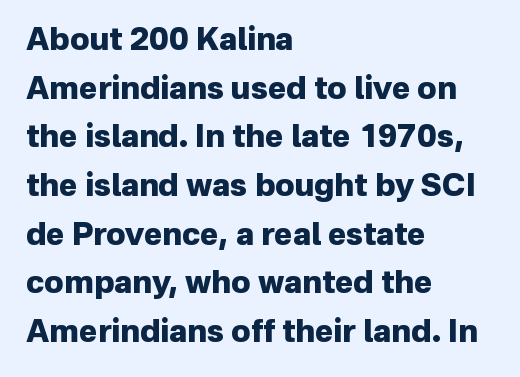
Font category for this specimen: sans-serif. Bold? Absolutely — the strokes are thick and heavy. One-word summary of the alignment: left. This sample has the flowing, uneven cadence of proportional lettering. Underlining? Definitely not there.
